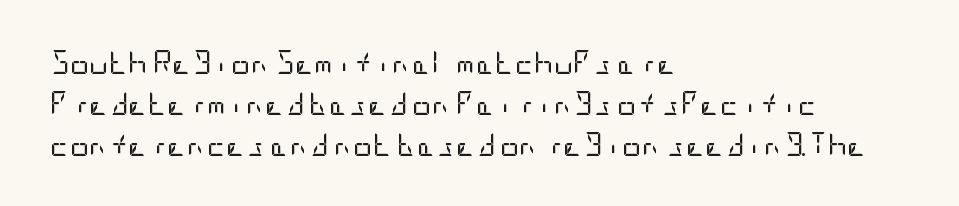
{"italic": "no", "bold": "no", "underline": "no", "align": "left", "line_spacing": "normal", "line_spacing_ratio": 1.7, "letter_spacing": "normal", "letter_spacing_em": 0.0, "glyph_px": 24}
